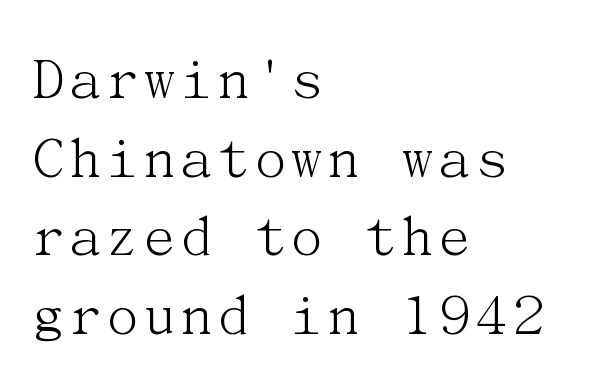
The image shows 63 px light serif type, upright; set left-aligned, normal line spacing (1.25x), normal letter spacing, not underlined; medium stroke contrast and a medium x-height.
